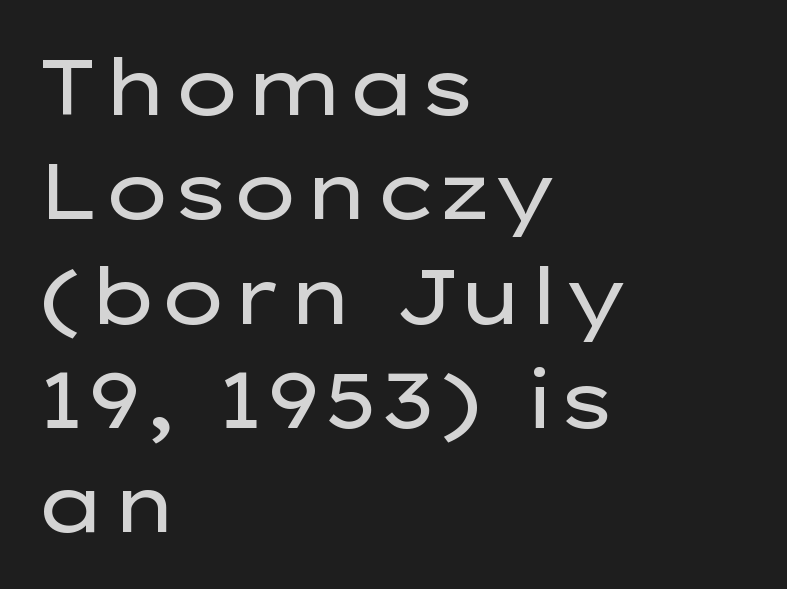
{"serif": "no", "italic": "no", "bold": "no", "weight": "regular", "width": "wide", "stroke_contrast": "low", "x_height": "medium", "monospaced": "no", "underline": "no", "align": "left", "line_spacing": "normal", "line_spacing_ratio": 1.32, "letter_spacing": "normal", "letter_spacing_em": 0.0, "glyph_px": 79}
